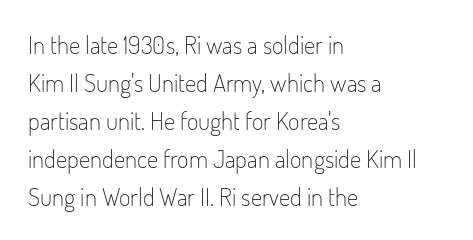
The image shows 25 px text type, upright; set left-aligned, normal line spacing (1.52x), normal letter spacing, not underlined.
